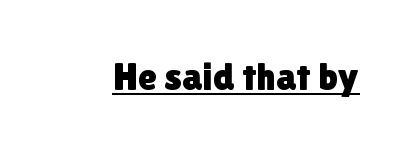
Font category for this specimen: sans-serif. The gaps between neighbouring characters are ordinary and unremarkable. This sample has the flowing, uneven cadence of proportional lettering. In designer terms, the underline attribute is active on this setting. A typesetter would mark this as roman, not italic.
